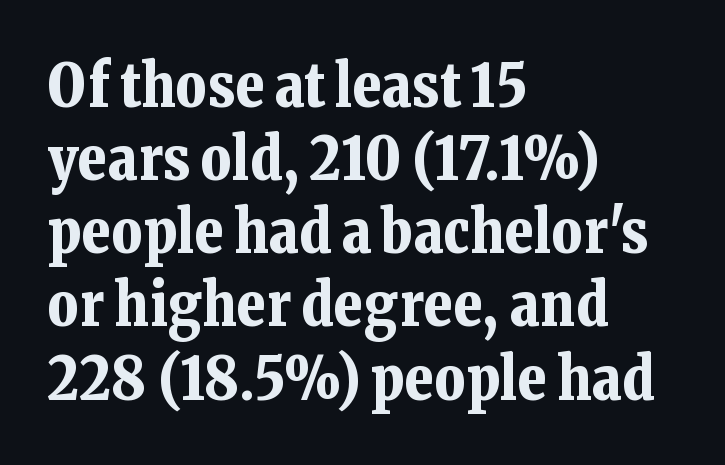
You'd pick this weight for a headline — it's a proper bold. Each letter keeps its own natural width here, so spacing adapts to shape. Stroke terminals: seriffed. This sample uses an upright cut, with every glyph sitting square on the baseline. Where is the straight margin? On the left. Type without underlining.
